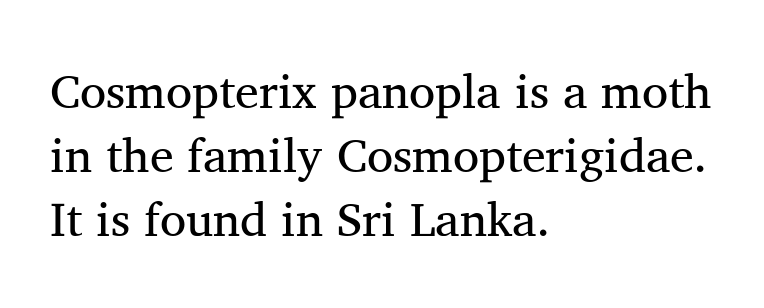
{"serif": "yes", "italic": "no", "bold": "no", "weight": "regular", "width": "normal", "stroke_contrast": "medium", "x_height": "medium", "monospaced": "no", "underline": "no", "align": "left", "line_spacing": "normal", "line_spacing_ratio": 1.33, "letter_spacing": "normal", "letter_spacing_em": 0.0, "glyph_px": 48}
